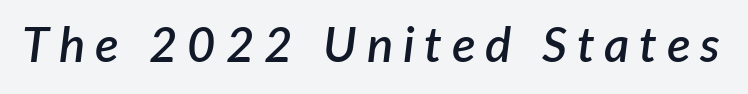
Q: Is the text bold? A: Semi-bold.
Q: Is the text italic (slanted)? A: Yes, it leans right by about 7 degrees.
Q: Is the text underlined? A: No.
Q: Is the spacing between letters normal or unusually wide? A: Unusually wide.
Q: Width (condensed, normal, or wide)? A: Normal.
Q: Stroke contrast? A: Low.
Q: x-height? A: Medium.
Q: Monospaced? A: No.
